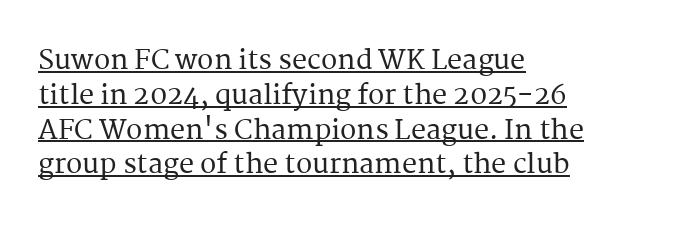
{"italic": "no", "underline": "yes", "align": "left", "line_spacing": "normal", "line_spacing_ratio": 1.29, "letter_spacing": "normal", "letter_spacing_em": 0.0, "glyph_px": 27}
